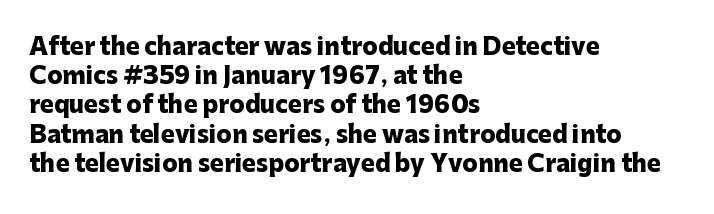
Q: Is the text bold? A: Yes.
Q: Is the text italic (slanted)? A: No, it is upright.
Q: Is the text underlined? A: No.
Q: How is the paragraph aligned? A: Left-aligned.
Q: Is the spacing between letters normal or unusually wide? A: Normal.
Q: Is the spacing between lines tight, normal or loose? A: Normal.
